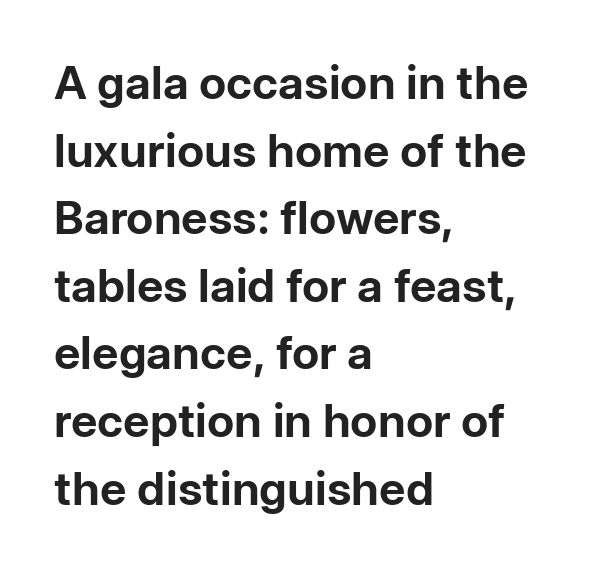
{"serif": "no", "italic": "no", "bold": "yes", "weight": "bold", "width": "normal", "stroke_contrast": "low", "x_height": "medium", "monospaced": "no", "underline": "no", "align": "left", "line_spacing": "normal", "line_spacing_ratio": 1.47, "letter_spacing": "normal", "letter_spacing_em": 0.0, "glyph_px": 46}
